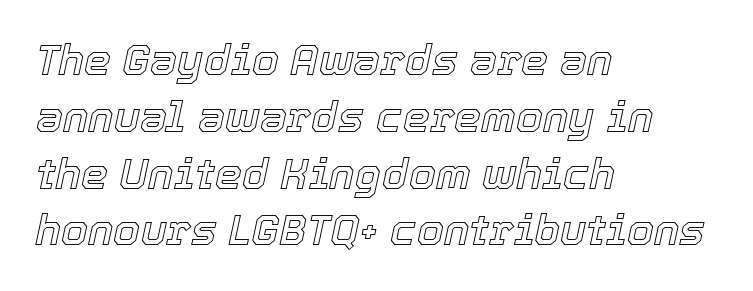
Q: Is the text italic (slanted)? A: Yes, it leans right by about 12 degrees.
Q: Is the text underlined? A: No.
Q: How is the paragraph aligned? A: Left-aligned.
Q: Is the spacing between letters normal or unusually wide? A: Normal.
Q: Is the spacing between lines tight, normal or loose? A: Normal.
Q: Width (condensed, normal, or wide)? A: Normal.
Q: x-height? A: Medium.
Q: Monospaced? A: No.
